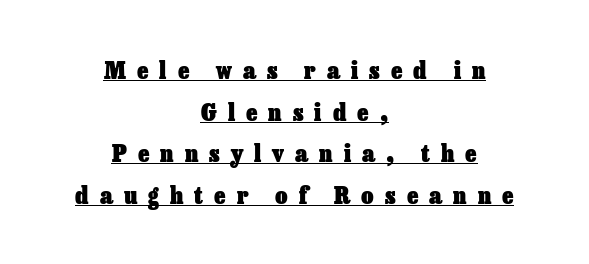
The image shows 24 px bold type, upright; set centered, line spacing 1.73x, unusually wide letter spacing (+0.46 em), underlined.
